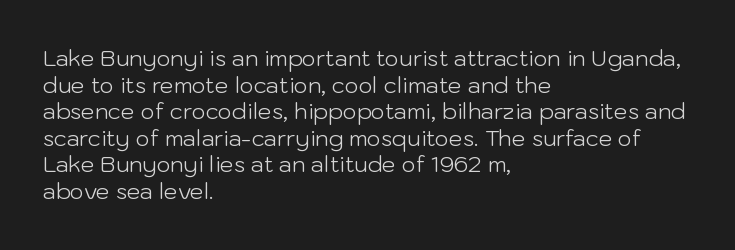
The image shows 22 px text type, upright; set left-aligned, line spacing 1.21x, normal letter spacing, not underlined.
